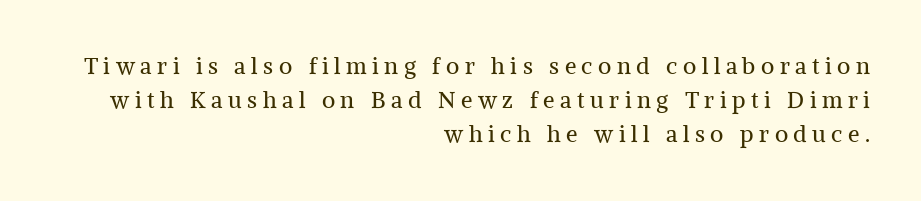
Q: Is the text bold? A: No.
Q: Is the text italic (slanted)? A: No, it is upright.
Q: Is the text underlined? A: No.
Q: How is the paragraph aligned? A: Right-aligned.
Q: Is the spacing between letters normal or unusually wide? A: Unusually wide.
Q: Is the spacing between lines tight, normal or loose? A: Normal.
